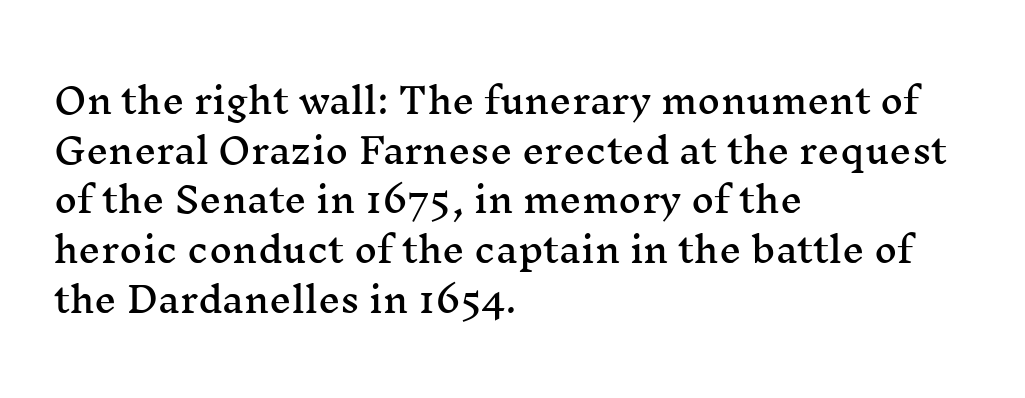
Q: Is the text italic (slanted)? A: No, it is upright.
Q: Is the typeface a serif or a sans-serif typeface? A: Serif.
Q: Is the text underlined? A: No.
Q: How is the paragraph aligned? A: Left-aligned.
Q: Is the spacing between letters normal or unusually wide? A: Normal.
Q: Is the spacing between lines tight, normal or loose? A: Normal.
Q: Width (condensed, normal, or wide)? A: Wide.
Q: Stroke contrast? A: Medium.
Q: x-height? A: Medium.
Q: Monospaced? A: No.
